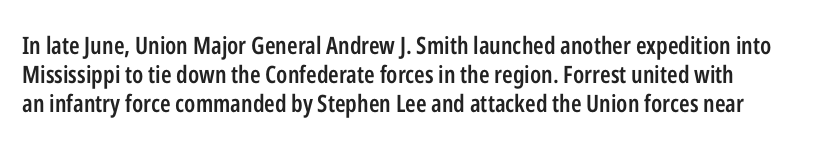
A fair bit of extra ink — the face is semibold, not bold. These lines were composed using upright roman letters. In terms of letterspacing, this is plain default setting. Words float on clear page, feet unadorned.
